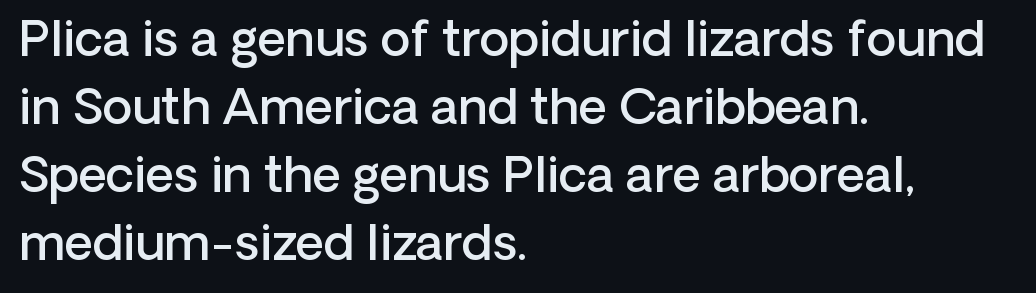
The typography opts for an upright posture over an oblique one. The passage shown has conventional tracking throughout. Spacing verdict: proportional, widths tailored to each character. The typeface chosen for these lines omits serifs. Beneath every word, the page is bare.
